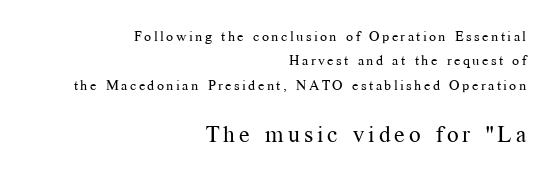
Heaviness? Minimal to ordinary, like unemphasized prose. The second block has been scaled up relative to the first. This sample is right-justified, so line beginnings fall wherever the words allow. The passage shown is not underscored anywhere.
